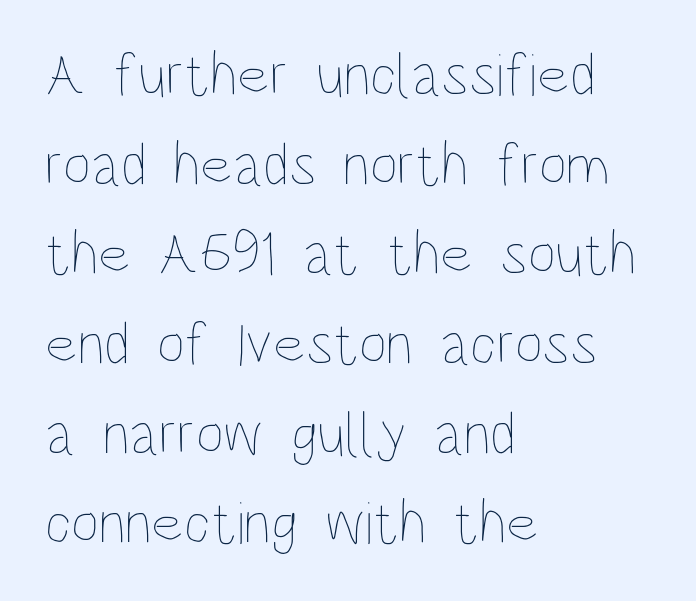
The image shows 61 px thin, condensed type, upright; set left-aligned, normal line spacing (1.47x), normal letter spacing, not underlined; low stroke contrast and a large x-height.
